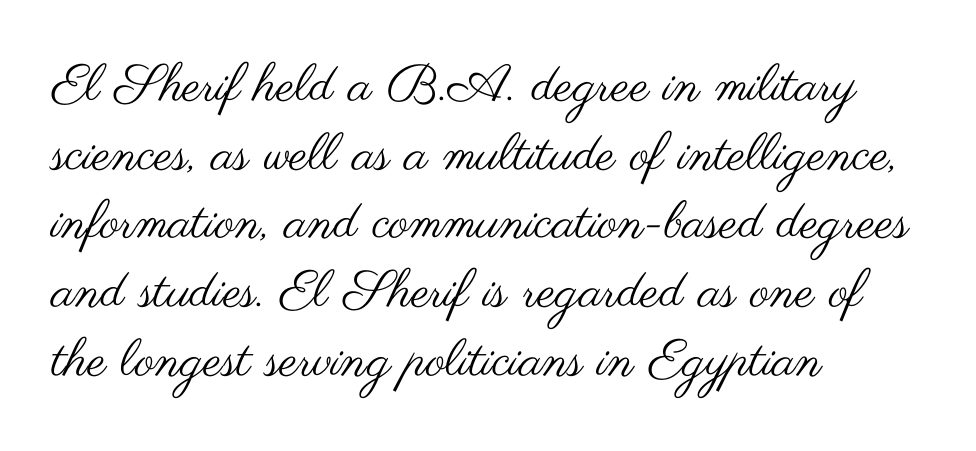
The image shows 52 px regular-weight, wide sans-serif type; set left-aligned, normal line spacing (1.32x), normal letter spacing, not underlined; medium stroke contrast and a small x-height.
